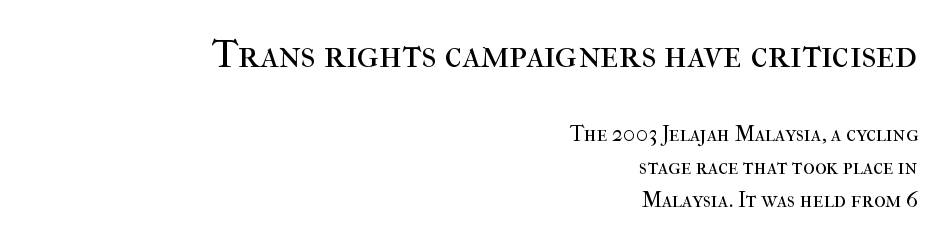
{"serif": "yes", "italic": "no", "bold": "no", "weight": "regular", "width": "normal", "stroke_contrast": "high", "x_height": "medium", "monospaced": "no", "underline": "no", "align": "right", "line_spacing": "normal", "line_spacing_ratio": 1.49, "letter_spacing": "normal", "letter_spacing_em": 0.0, "larger_block": "first", "size_ratio": 1.77, "glyph_px": 39}
